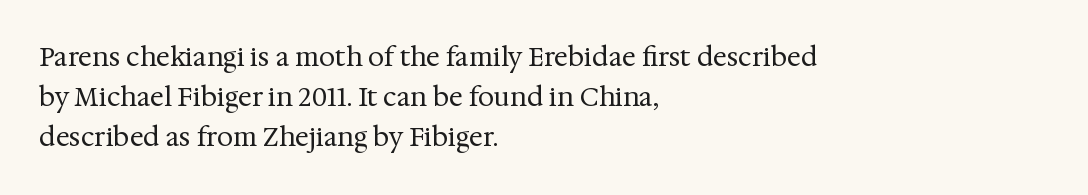
{"italic": "no", "bold": "no", "underline": "no", "align": "left", "line_spacing": "normal", "line_spacing_ratio": 1.54, "letter_spacing": "normal", "letter_spacing_em": 0.0, "glyph_px": 26}
